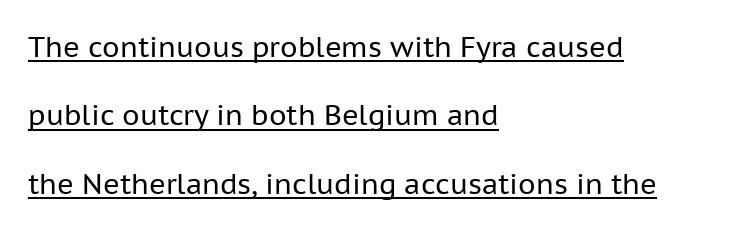
Q: Is the text bold? A: No.
Q: Is the text italic (slanted)? A: No, it is upright.
Q: Is the typeface a serif or a sans-serif typeface? A: Sans-serif.
Q: Is the text underlined? A: Yes.
Q: How is the paragraph aligned? A: Left-aligned.
Q: Is the spacing between letters normal or unusually wide? A: Normal.
Q: Is the spacing between lines tight, normal or loose? A: Loose.
Q: Width (condensed, normal, or wide)? A: Normal.
Q: Stroke contrast? A: Low.
Q: x-height? A: Medium.
Q: Monospaced? A: No.
